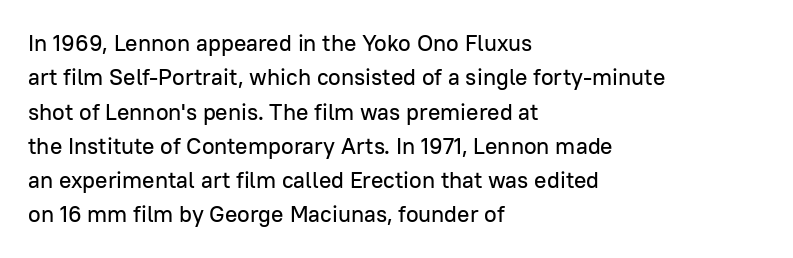
Q: Is the text italic (slanted)? A: No, it is upright.
Q: Is the text underlined? A: No.
Q: How is the paragraph aligned? A: Left-aligned.
Q: Is the spacing between letters normal or unusually wide? A: Normal.
Q: Is the spacing between lines tight, normal or loose? A: Normal.
